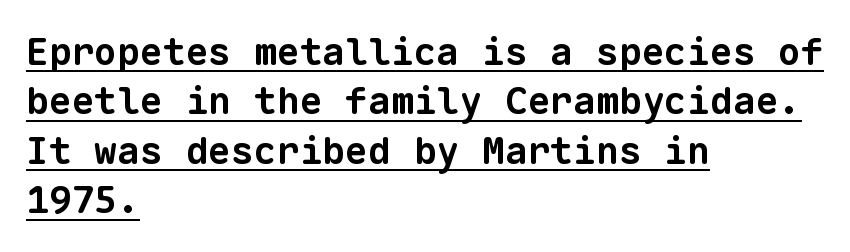
Q: Is the text bold? A: Yes.
Q: Is the typeface a serif or a sans-serif typeface? A: Sans-serif.
Q: Is the text underlined? A: Yes.
Q: How is the paragraph aligned? A: Left-aligned.
Q: Is the spacing between letters normal or unusually wide? A: Normal.
Q: Is the spacing between lines tight, normal or loose? A: Normal.
Q: Width (condensed, normal, or wide)? A: Normal.
Q: Stroke contrast? A: Low.
Q: x-height? A: Medium.
Q: Monospaced? A: Yes.
